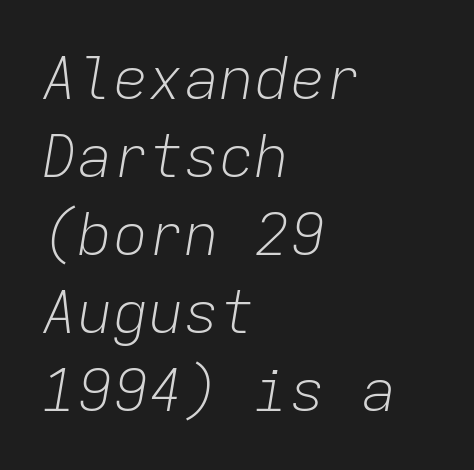
Q: Is the text bold? A: No.
Q: Is the text italic (slanted)? A: Yes, it leans right by about 9 degrees.
Q: Is the text underlined? A: No.
Q: How is the paragraph aligned? A: Left-aligned.
Q: Is the spacing between letters normal or unusually wide? A: Normal.
Q: Is the spacing between lines tight, normal or loose? A: Normal.
Q: Width (condensed, normal, or wide)? A: Normal.
Q: Stroke contrast? A: Low.
Q: x-height? A: Medium.
Q: Monospaced? A: Yes.
